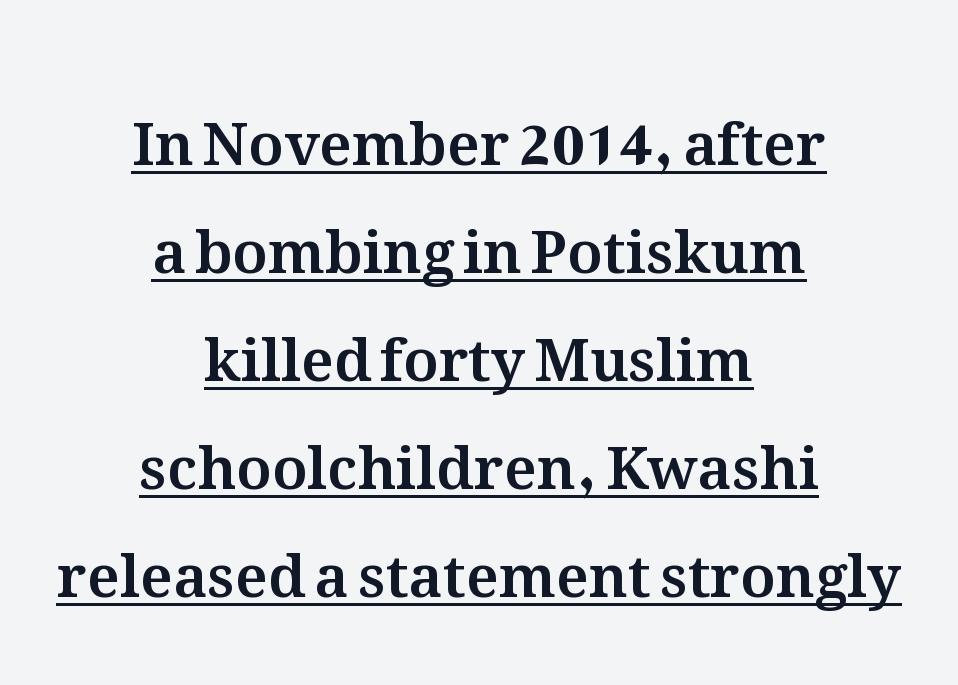
Short and long lines alike share a common midpoint. These lines keep a tight, regular rhythm from letter to letter. Here the designer chose a conventional face with non-uniform glyph widths. The rendering uses the underline text-decoration.
